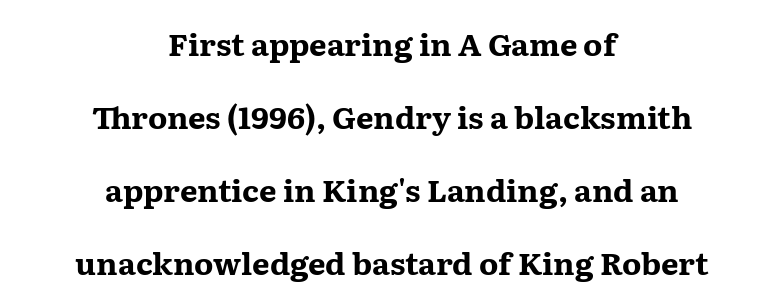
Q: Is the text bold? A: Yes.
Q: Is the text italic (slanted)? A: No, it is upright.
Q: Is the typeface a serif or a sans-serif typeface? A: Serif.
Q: Is the text underlined? A: No.
Q: How is the paragraph aligned? A: Centered.
Q: Is the spacing between letters normal or unusually wide? A: Normal.
Q: Is the spacing between lines tight, normal or loose? A: Loose.
Q: Width (condensed, normal, or wide)? A: Wide.
Q: Stroke contrast? A: Medium.
Q: x-height? A: Medium.
Q: Monospaced? A: No.
